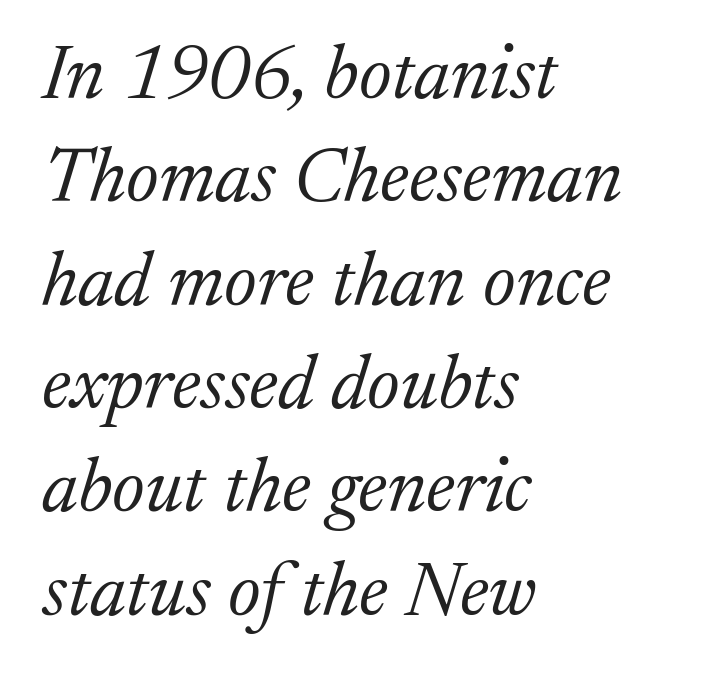
The image shows 76 px light serif type, italic (leaning right); set left-aligned, normal line spacing (1.36x), normal letter spacing, not underlined; medium stroke contrast and a medium x-height.
